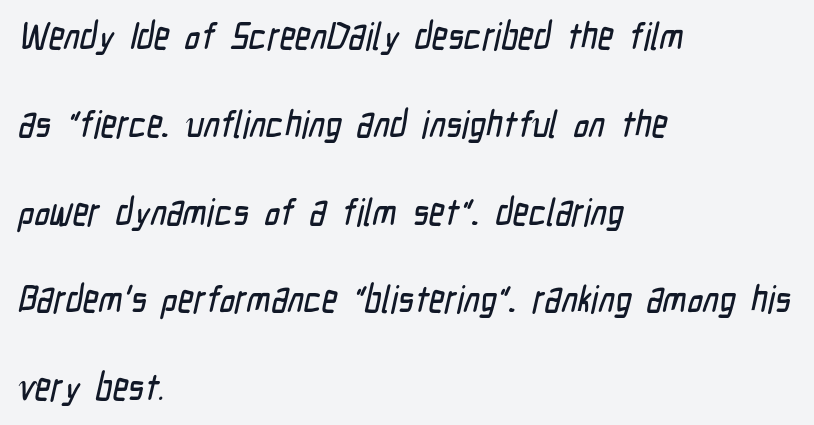
The image shows 38 px condensed sans-serif type; set left-aligned, loose line spacing (2.31x), normal letter spacing, not underlined; low stroke contrast and a medium x-height.
